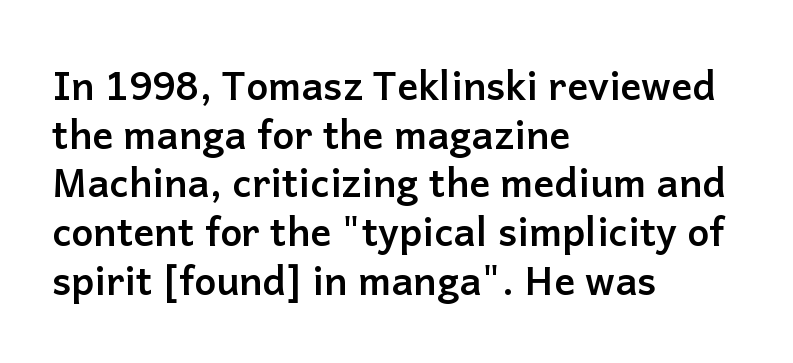
Here the glyphs are tracked normally, forming tight word shapes. Quick note: not italic, upright. The passage shown is typeset with a sans-serif family. A normal amount of white space separates one row of letters from the next. Weight: bold. The space beneath each line is pristine and unruled.
